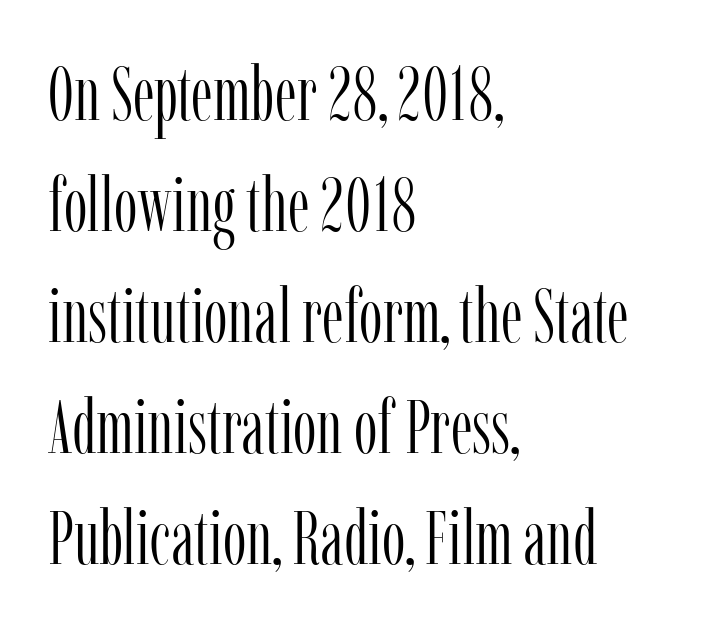
This sample uses an upright cut, with every glyph sitting square on the baseline. Does the leading feel generous? No, just average. The rendering keeps characters at their native spacing. A typesetter would label this face a serif.
